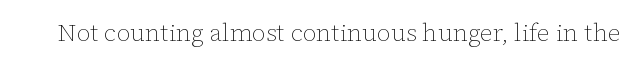
The image shows 24 px text type, upright; set normal letter spacing, not underlined.
